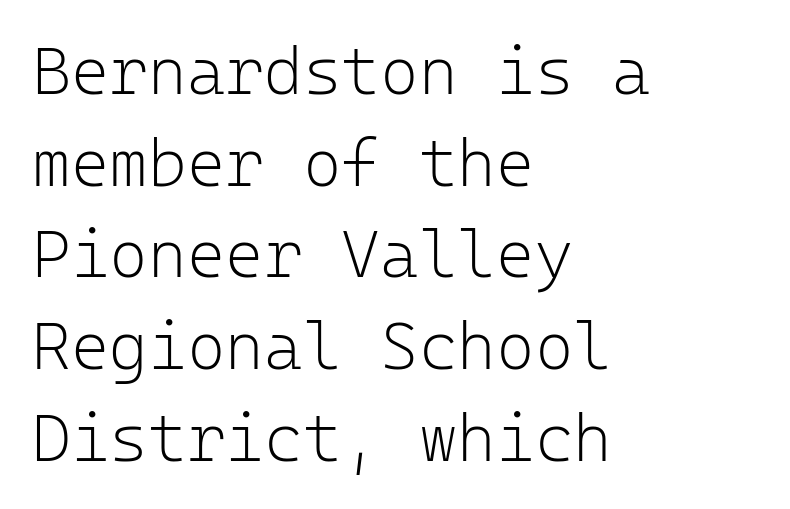
The image shows 66 px light sans-serif type, upright, monospaced; set left-aligned, normal line spacing (1.39x), normal letter spacing, not underlined; low stroke contrast and a medium x-height.
